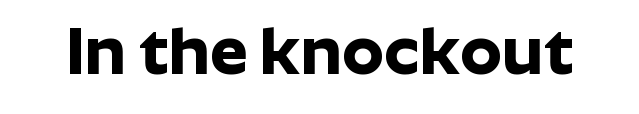
{"serif": "no", "italic": "no", "bold": "yes", "weight": "bold", "width": "normal", "stroke_contrast": "low", "x_height": "medium", "monospaced": "no", "underline": "no", "letter_spacing": "normal", "letter_spacing_em": 0.0, "glyph_px": 67}
